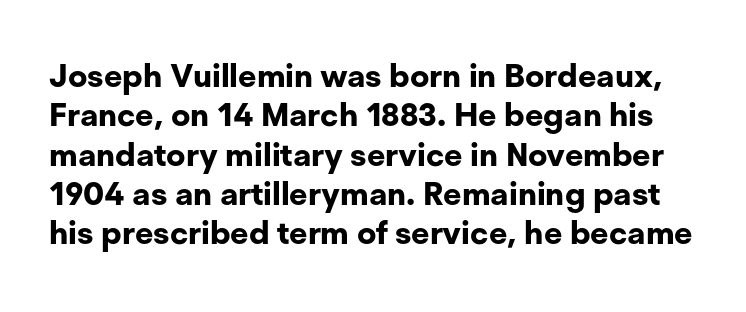
Do the characters align in a grid? No, the font is proportional. Nobody drew a line under any word here. Regarding serifs, this sample does without them. Does the weight exceed regular? Yes, all the way to bold.
